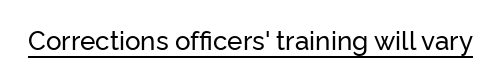
Posture: vertical. Is the letter spacing exaggerated? No — it looks like the ordinary default. These characters rest on top of a visible drawn line.
